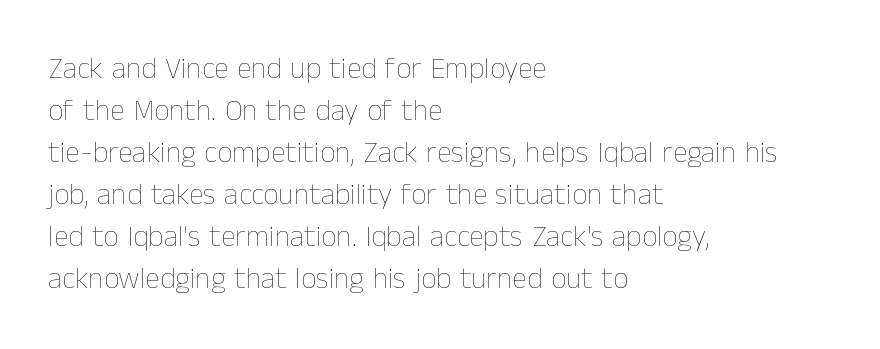
The space between consecutive lines is moderate. The lettering stays uniformly vertical, giving the passage a roman look. This reads as an unemphasized weight, regular at the heaviest. The rendering uses natural spacing where letterforms have individual widths. A typesetter would call this zero additional tracking.
